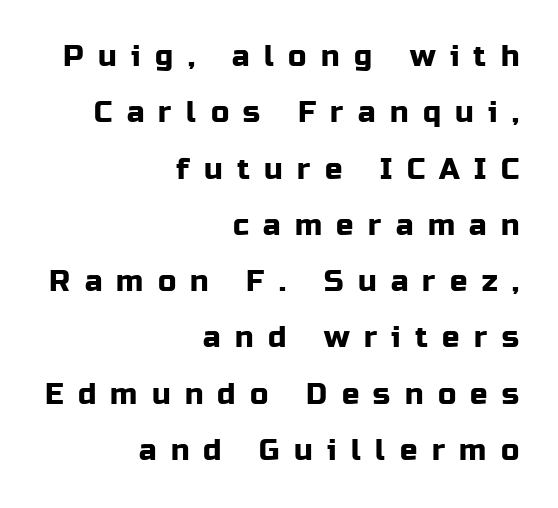
Glance below the letters and you will spot only blank space. Think of a printed novel: that variable character pitch is what you see here. Line spacing here is loose. Is there any slant? The stems are plumb. The text was rendered using a sans face with plain stroke endings. Compared with typical body copy, the letter spacing here is much looser.
